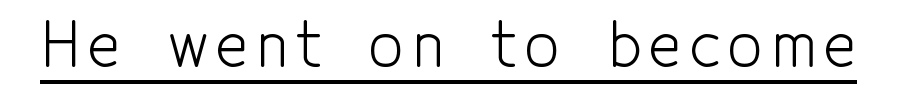
Designer's note — italics off, roman on. Underlined type. Do the characters align in a grid? No, the font is proportional. Are there feet on the stems? There aren't — it's a sans.
